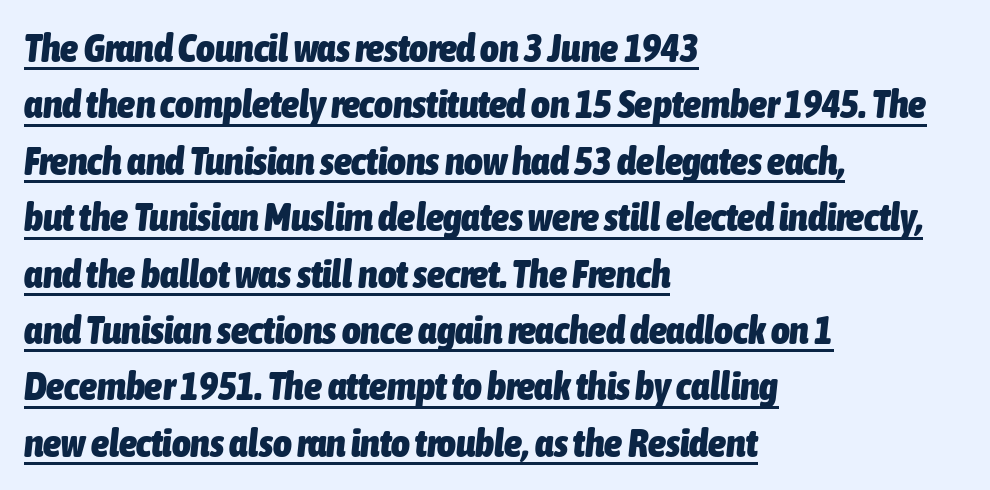
The image shows 40 px heavy, condensed type, italic (leaning right); set left-aligned, normal line spacing (1.41x), normal letter spacing, underlined; low stroke contrast and a medium x-height.
